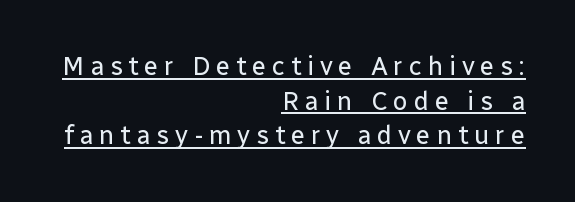
The rows are spaced the way most documents space them. Vertical strokes here are truly vertical. This rendering features underlined lettering. No letter is thick-stroked: the sample isn't bold. Right-aligned paragraph, ragged on the left. Spacing between characters has been opened up far beyond the box default.
